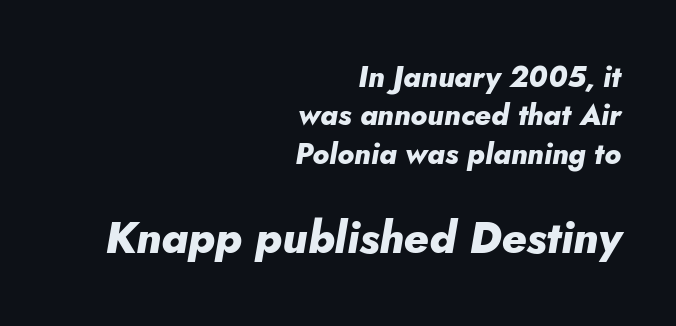
{"italic": "yes", "lean": "right", "slant_degrees": 10, "bold": "yes", "weight": "heavy", "width": "normal", "stroke_contrast": "low", "x_height": "small", "monospaced": "no", "underline": "no", "align": "right", "line_spacing": "normal", "line_spacing_ratio": 1.32, "letter_spacing": "normal", "letter_spacing_em": 0.0, "larger_block": "second", "size_ratio": 1.52, "glyph_px": 44}
